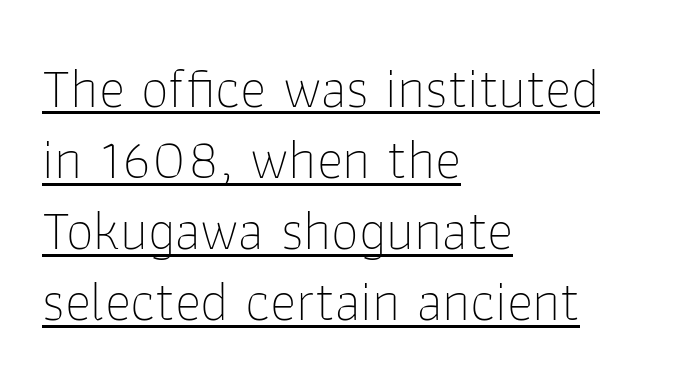
{"serif": "no", "italic": "no", "bold": "no", "weight": "thin", "width": "normal", "stroke_contrast": "low", "x_height": "medium", "monospaced": "no", "underline": "yes", "align": "left", "line_spacing": "normal", "line_spacing_ratio": 1.27, "letter_spacing": "normal", "letter_spacing_em": 0.0, "glyph_px": 56}
